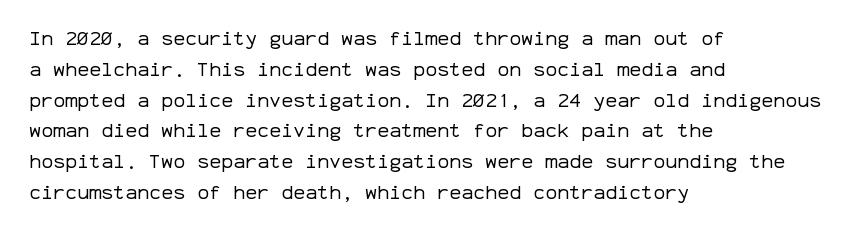
Q: Is the text bold? A: No.
Q: Is the text italic (slanted)? A: No, it is upright.
Q: Is the text underlined? A: No.
Q: How is the paragraph aligned? A: Left-aligned.
Q: Is the spacing between letters normal or unusually wide? A: Normal.
Q: Is the spacing between lines tight, normal or loose? A: Normal.
